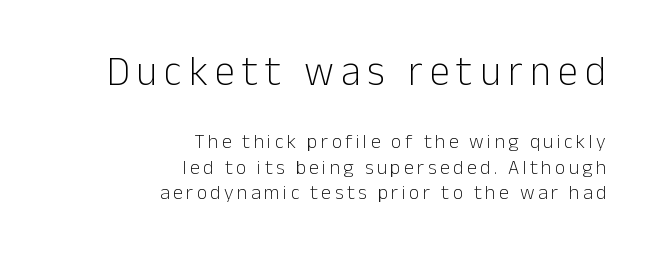
Q: Is the text bold? A: No.
Q: Is the text italic (slanted)? A: No, it is upright.
Q: Is the typeface a serif or a sans-serif typeface? A: Sans-serif.
Q: Is the text underlined? A: No.
Q: How is the paragraph aligned? A: Right-aligned.
Q: Is the spacing between lines tight, normal or loose? A: Normal.
Q: Which block of text is set in a larger size, the first (top) or the second (bottom)? A: The first (top) one.
Q: Width (condensed, normal, or wide)? A: Normal.
Q: Stroke contrast? A: Low.
Q: x-height? A: Medium.
Q: Monospaced? A: No.
